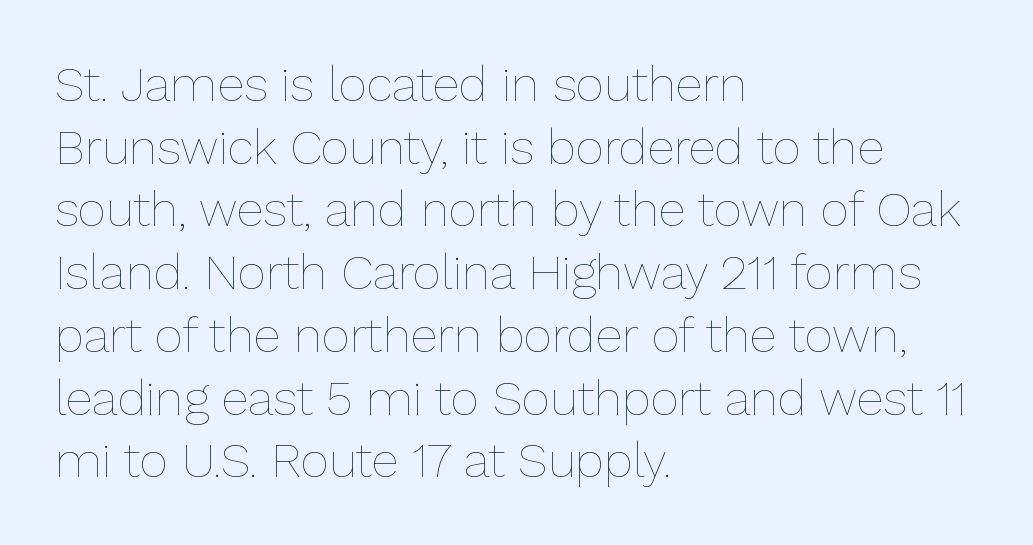
The image shows 49 px thin type, upright; set left-aligned, normal line spacing (1.28x), normal letter spacing, not underlined; low stroke contrast and a medium x-height.
